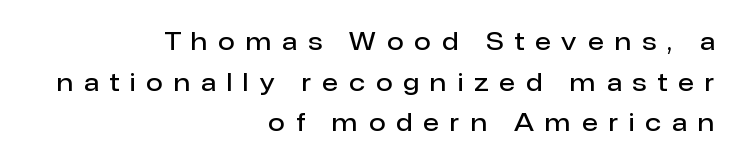
Notice how the stems are strictly vertical — no italics here. No word sits above an underline. Here the glyphs are tracked loosely, breaking word shapes into spaced letters. As a designer I'd log this as weight 600, semibold. Summary of vertical rhythm: regular, with standard interline spacing. Alignment: flush right.
